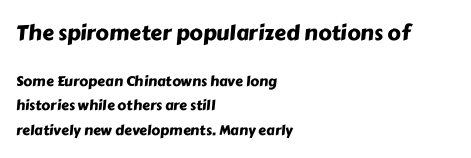
{"underline": "no", "align": "left", "line_spacing_ratio": 1.75, "letter_spacing": "normal", "letter_spacing_em": 0.0, "larger_block": "first", "size_ratio": 1.5, "glyph_px": 21}
